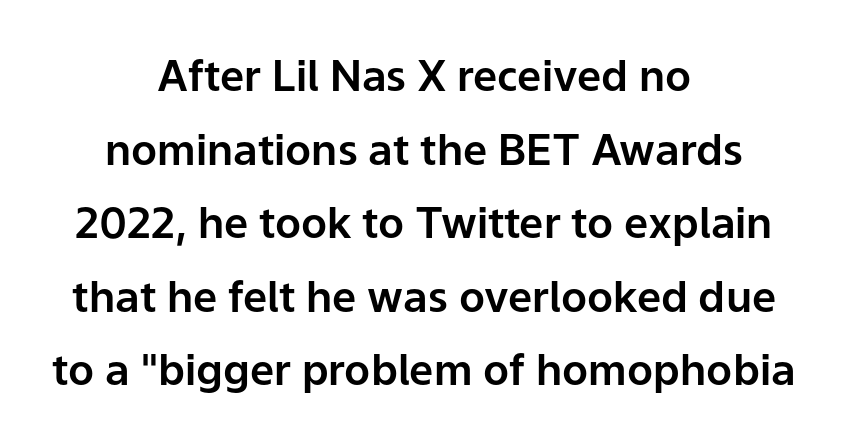
This rendering uses center alignment, leaving both contours irregular but symmetric. Each letter keeps its own natural width here, so spacing adapts to shape. Does extra space separate the letters? No, they use regular spacing. It's the straight-up-and-down kind of type. Check where the strokes stop: nothing finishes them off — pure sans. Only glyphs here, with clear space below each row.
